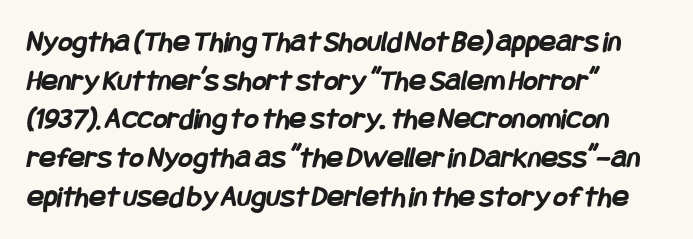
This is heavy type, rendered in bold. This sample uses a sans-serif face. The space directly below the letters is spotless. All the whitespace from short lines collects on the right. The horizontal fit of the characters is conventional and even.
